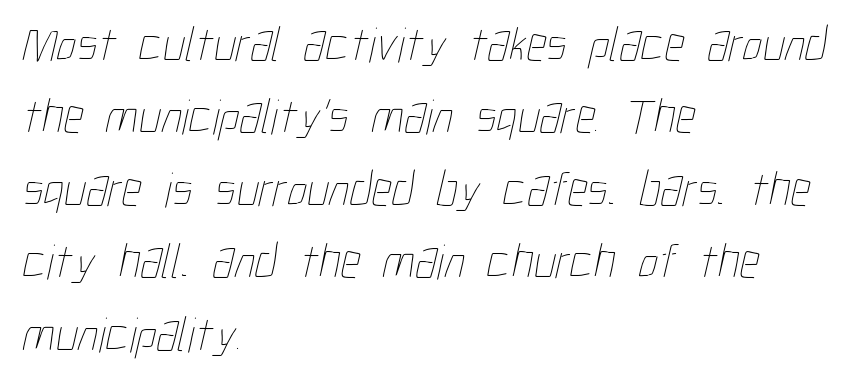
The image shows 50 px thin, condensed type; set left-aligned, normal line spacing (1.45x), normal letter spacing, not underlined; low stroke contrast and a medium x-height.
